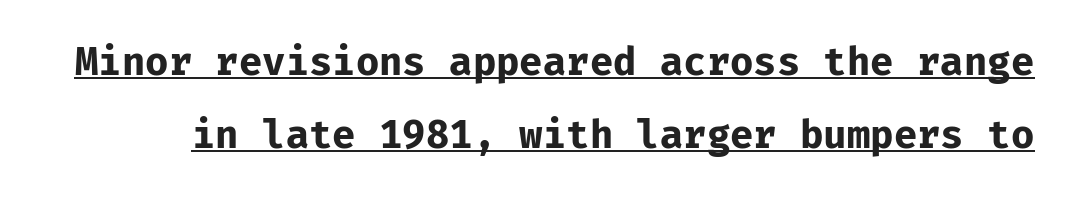
Q: Is the text bold? A: Yes.
Q: Is the text italic (slanted)? A: No, it is upright.
Q: Is the typeface a serif or a sans-serif typeface? A: Sans-serif.
Q: Is the text underlined? A: Yes.
Q: Is the spacing between letters normal or unusually wide? A: Normal.
Q: Is the spacing between lines tight, normal or loose? A: Loose.
Q: Width (condensed, normal, or wide)? A: Normal.
Q: Stroke contrast? A: Low.
Q: x-height? A: Medium.
